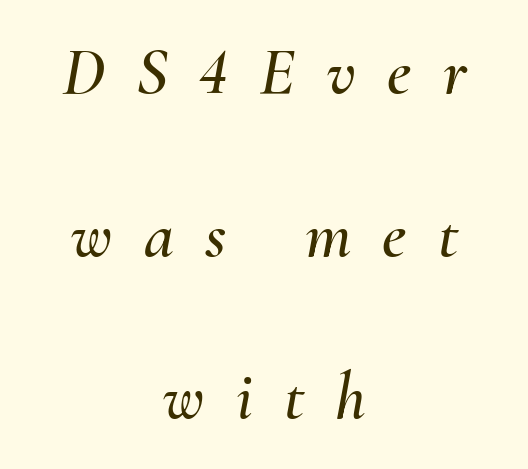
Do the characters align in a grid? No, the font is proportional. Observe the wide spacing: letters keep a clear distance from each other. The designer dialed line spacing up above the default. It's the slanting kind of type. The rag falls on both sides of this text block equally.
